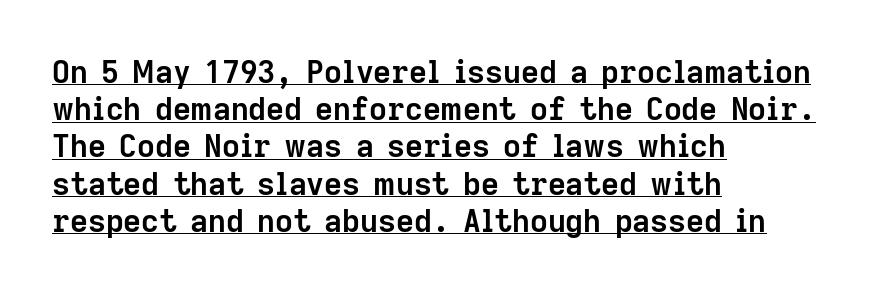
The typeface chosen for these lines omits serifs. Teacher's note: observe the even left margin — that is flush-left alignment. Here the designer chose a conventional face with non-uniform glyph widths. Between one letter and the next there's only the usual sliver of space. The type sits square on the baseline with zero lean.
